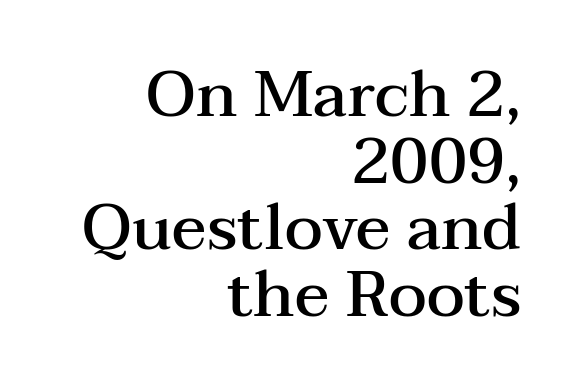
{"serif": "yes", "italic": "no", "bold": "semi", "weight": "semibold", "width": "wide", "stroke_contrast": "medium", "x_height": "medium", "monospaced": "no", "underline": "no", "align": "right", "line_spacing": "tight", "line_spacing_ratio": 1.04, "letter_spacing": "normal", "letter_spacing_em": 0.0, "glyph_px": 64}
